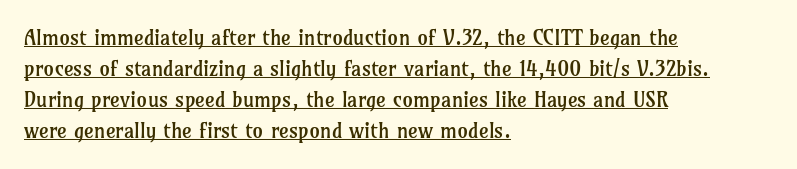
Decoration check: the copy is underlined. Counters stay open thanks to moderate or lighter strokes. The type sits square on the baseline with zero lean. Vertical spacing — default. Does the copy run flush right? No — it runs flush left. Tracking value appears to be zero — textbook default spacing.
